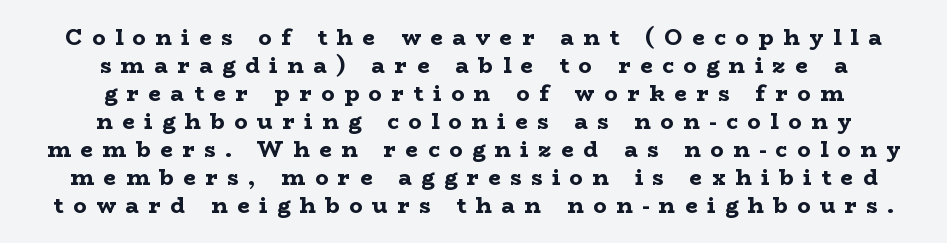
The image shows 22 px bold type, upright; set centered, normal line spacing (1.27x), unusually wide letter spacing (+0.44 em), not underlined.
